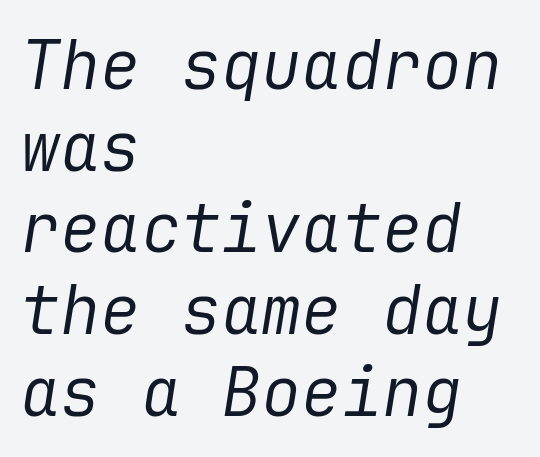
Q: Is the text bold? A: No.
Q: Is the text italic (slanted)? A: Yes, it leans right by about 9 degrees.
Q: Is the text underlined? A: No.
Q: How is the paragraph aligned? A: Left-aligned.
Q: Is the spacing between letters normal or unusually wide? A: Normal.
Q: Width (condensed, normal, or wide)? A: Normal.
Q: Stroke contrast? A: Low.
Q: x-height? A: Medium.
